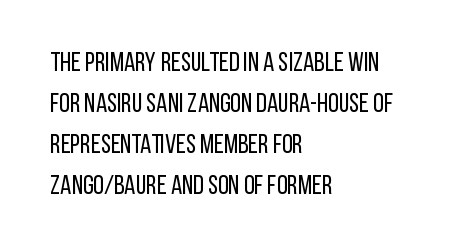
{"italic": "no", "bold": "no", "underline": "no", "align": "left", "line_spacing": "normal", "line_spacing_ratio": 1.52, "letter_spacing": "normal", "letter_spacing_em": 0.0, "glyph_px": 27}
